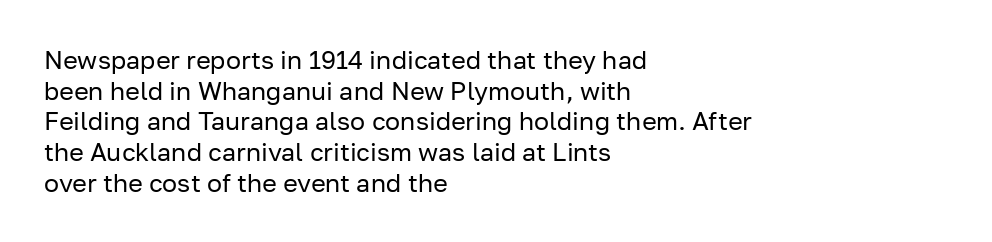
{"italic": "no", "bold": "no", "underline": "no", "align": "left", "line_spacing_ratio": 1.23, "letter_spacing": "normal", "letter_spacing_em": 0.0, "glyph_px": 25}
